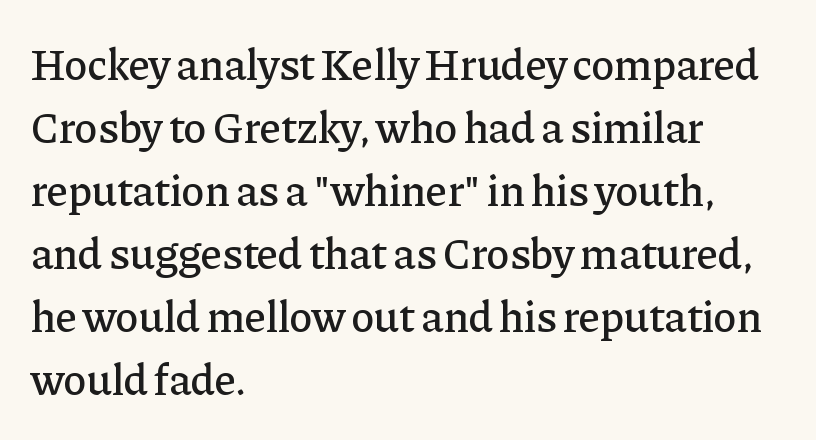
The image shows 44 px serif type, upright; set left-aligned, normal line spacing (1.43x), normal letter spacing, not underlined; low stroke contrast and a medium x-height.
